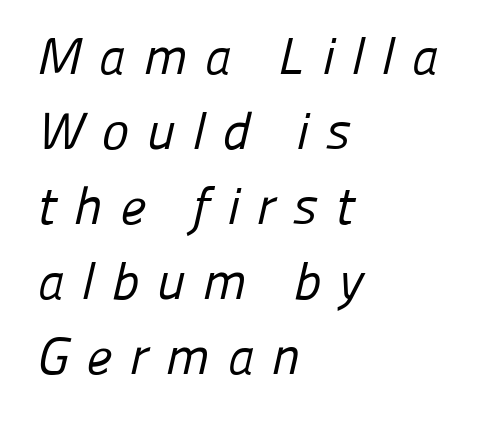
Q: Is the text bold? A: No.
Q: Is the typeface a serif or a sans-serif typeface? A: Sans-serif.
Q: Is the text underlined? A: No.
Q: How is the paragraph aligned? A: Left-aligned.
Q: Is the spacing between letters normal or unusually wide? A: Unusually wide.
Q: Is the spacing between lines tight, normal or loose? A: Normal.
Q: Width (condensed, normal, or wide)? A: Normal.
Q: Stroke contrast? A: Low.
Q: x-height? A: Medium.
Q: Monospaced? A: No.
